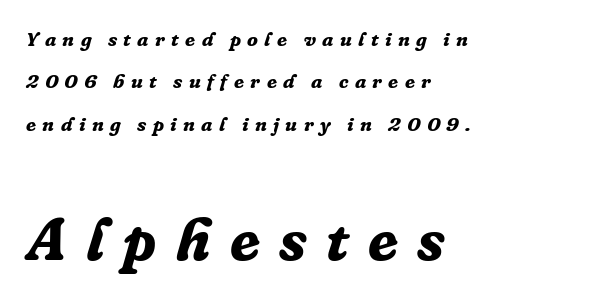
Q: Is the text bold? A: Yes.
Q: Is the text italic (slanted)? A: Yes, it leans right by about 16 degrees.
Q: Is the typeface a serif or a sans-serif typeface? A: Serif.
Q: Is the text underlined? A: No.
Q: How is the paragraph aligned? A: Left-aligned.
Q: Is the spacing between letters normal or unusually wide? A: Unusually wide.
Q: Is the spacing between lines tight, normal or loose? A: Loose.
Q: Which block of text is set in a larger size, the first (top) or the second (bottom)? A: The second (bottom) one.
Q: Width (condensed, normal, or wide)? A: Normal.
Q: Stroke contrast? A: Low.
Q: x-height? A: Medium.
Q: Monospaced? A: No.
